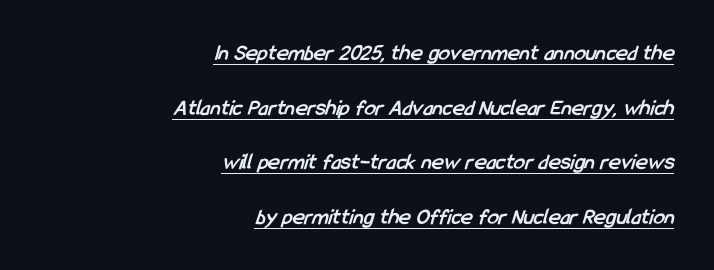
Typeset ragged left — the right edge is the straight one. Does the weight exceed regular? Yes, all the way to bold. Each word holds together tightly as a unit, with standard inter-letter gaps. The space between consecutive lines is lavish.
